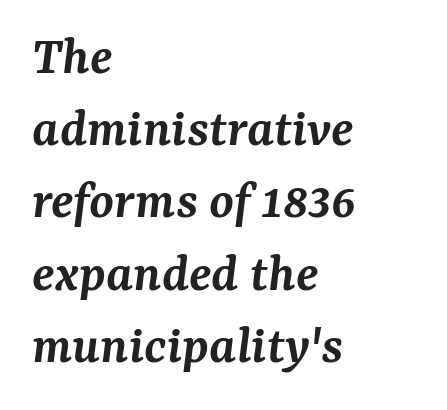
Q: Is the text bold? A: Semi-bold.
Q: Is the text italic (slanted)? A: Yes, it leans right by about 7 degrees.
Q: Is the typeface a serif or a sans-serif typeface? A: Serif.
Q: Is the text underlined? A: No.
Q: How is the paragraph aligned? A: Left-aligned.
Q: Is the spacing between letters normal or unusually wide? A: Normal.
Q: Is the spacing between lines tight, normal or loose? A: Normal.
Q: Width (condensed, normal, or wide)? A: Normal.
Q: Stroke contrast? A: Medium.
Q: x-height? A: Medium.
Q: Monospaced? A: No.
